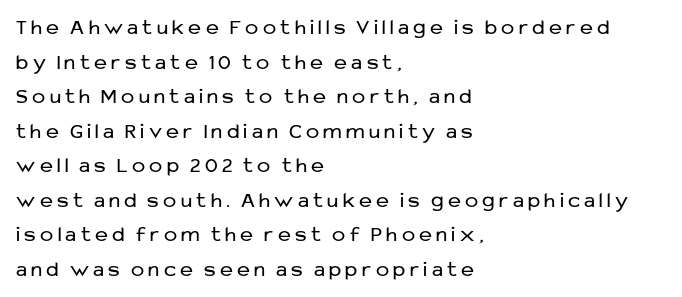
Q: Is the text bold? A: No.
Q: Is the text italic (slanted)? A: No, it is upright.
Q: Is the text underlined? A: No.
Q: How is the paragraph aligned? A: Left-aligned.
Q: Is the spacing between letters normal or unusually wide? A: Unusually wide.
Q: Is the spacing between lines tight, normal or loose? A: Normal.
